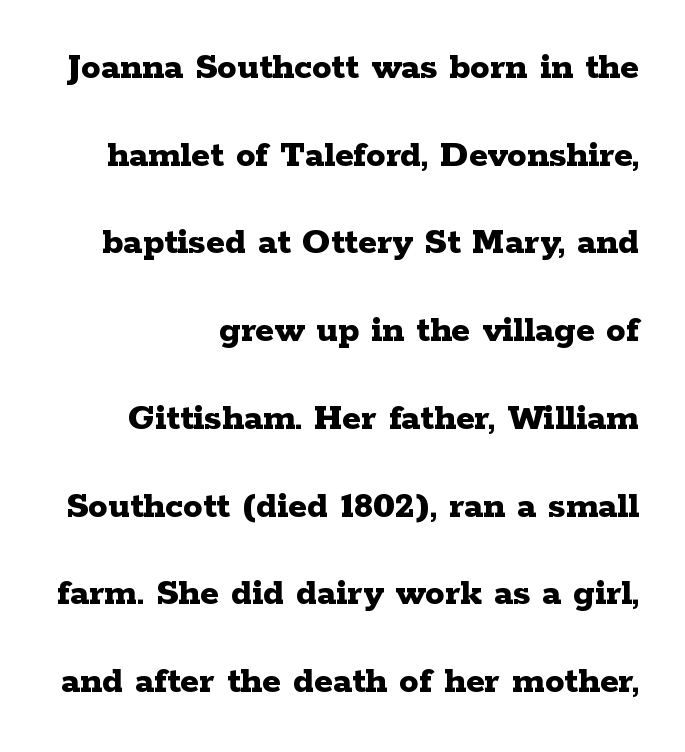
{"serif": "yes", "italic": "no", "bold": "yes", "weight": "bold", "width": "wide", "stroke_contrast": "low", "x_height": "medium", "monospaced": "no", "underline": "no", "align": "right", "line_spacing": "loose", "line_spacing_ratio": 2.25, "letter_spacing": "normal", "letter_spacing_em": 0.0, "glyph_px": 39}
